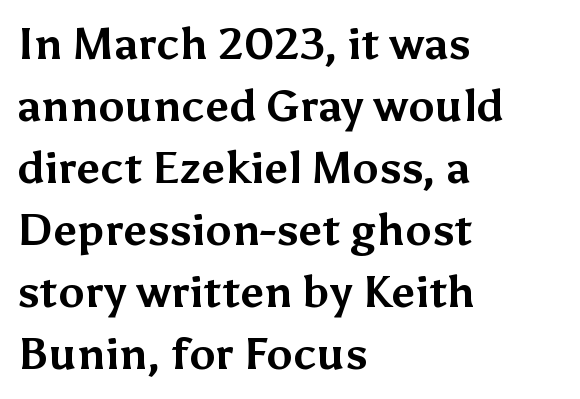
The image shows 44 px bold sans-serif type, upright; set left-aligned, normal line spacing (1.41x), normal letter spacing, not underlined; medium stroke contrast and a medium x-height.
